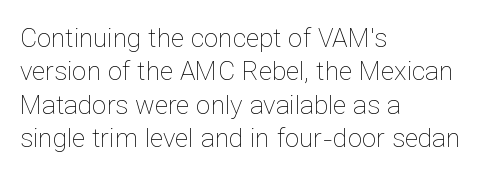
The image shows 26 px text type, upright; set left-aligned, normal line spacing (1.28x), normal letter spacing, not underlined.
